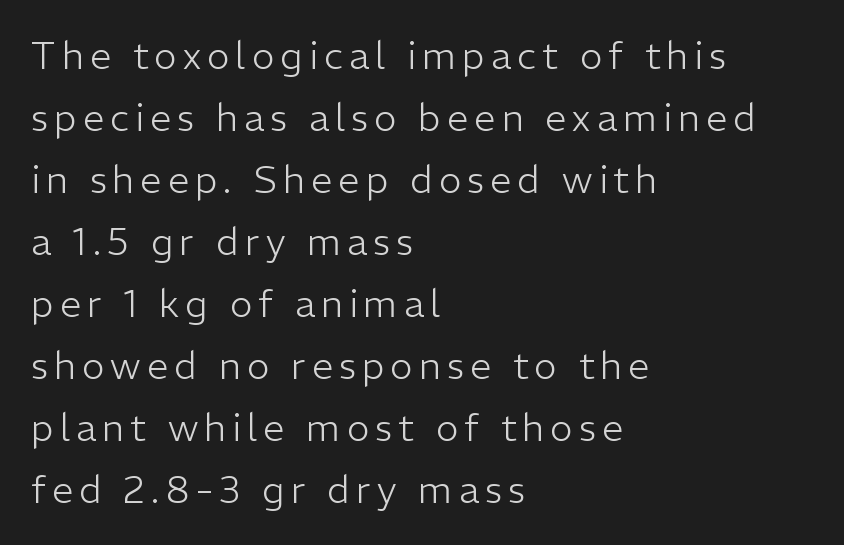
The image shows 38 px light sans-serif type, upright; set left-aligned, normal line spacing (1.63x), not underlined; low stroke contrast and a medium x-height.
